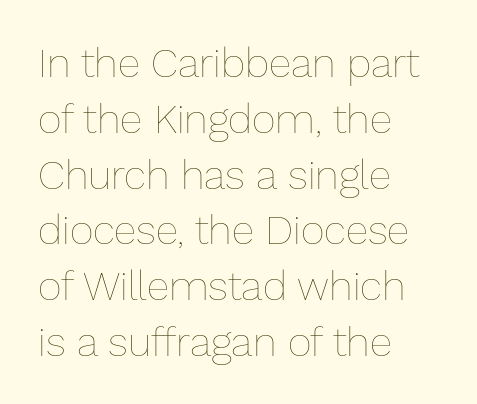
{"italic": "no", "bold": "no", "weight": "thin", "width": "normal", "stroke_contrast": "low", "x_height": "medium", "monospaced": "no", "underline": "no", "align": "left", "line_spacing": "normal", "line_spacing_ratio": 1.36, "letter_spacing": "normal", "letter_spacing_em": 0.0, "glyph_px": 41}
